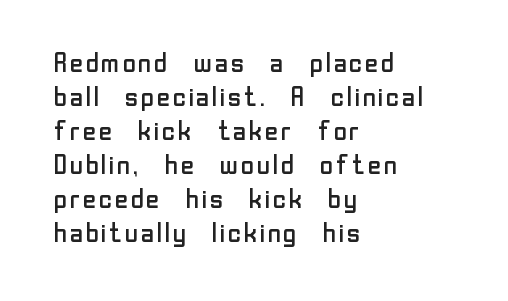
Vertically, the passage feels balanced, rows spaced as you'd expect. The strip under each line holds only bare page. Weight: in the light-to-regular range. Glyph-to-glyph distance matches everyday printed text.
